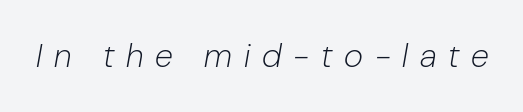
The letters are spread apart with noticeably loose tracking. Proportional: the letters do not fall into vertical columns. The font's italic variant was chosen for this text. Heft: none added — not bold. The area under the type is left untouched.
